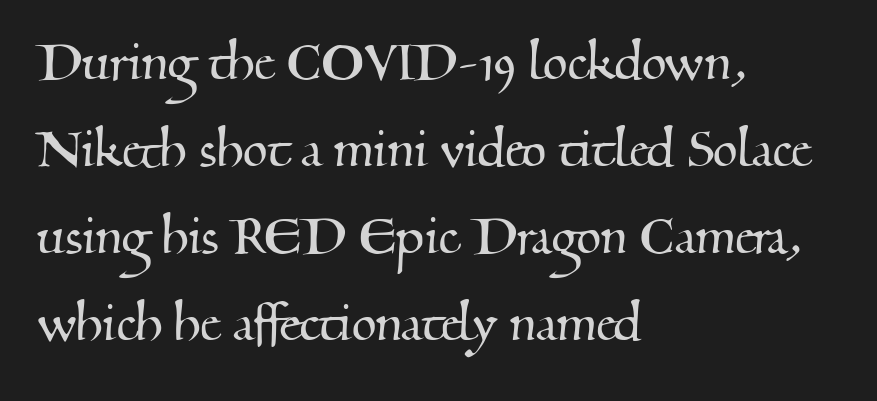
Q: Is the typeface a serif or a sans-serif typeface? A: Serif.
Q: Is the text underlined? A: No.
Q: How is the paragraph aligned? A: Left-aligned.
Q: Is the spacing between letters normal or unusually wide? A: Normal.
Q: Is the spacing between lines tight, normal or loose? A: Normal.
Q: Width (condensed, normal, or wide)? A: Normal.
Q: Stroke contrast? A: Medium.
Q: x-height? A: Small.
Q: Monospaced? A: No.
